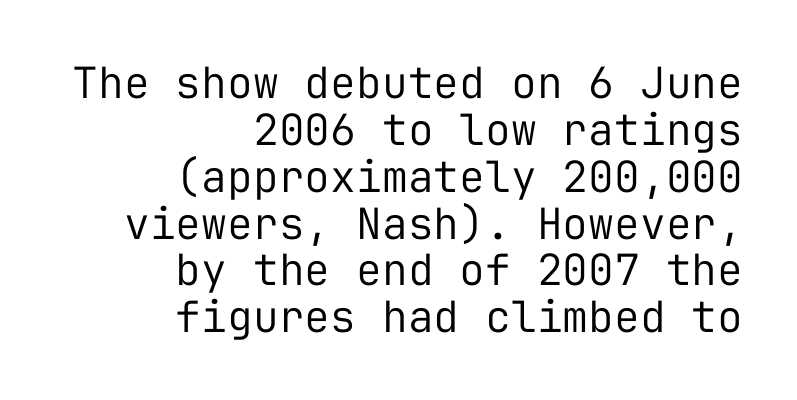
No italicization has been applied; the sample stays upright. The glyphs in this specimen are sans serif. Short note: letters normally spaced. Is there much room between lines? No — they nearly touch. The compositor pushed each line to the right boundary.
